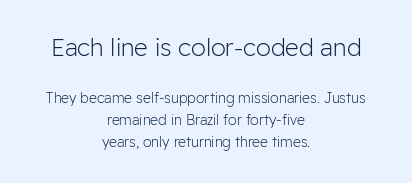
{"italic": "no", "bold": "no", "underline": "no", "align": "center", "line_spacing": "normal", "line_spacing_ratio": 1.57, "letter_spacing": "normal", "letter_spacing_em": 0.0, "larger_block": "first", "size_ratio": 1.71, "glyph_px": 24}
